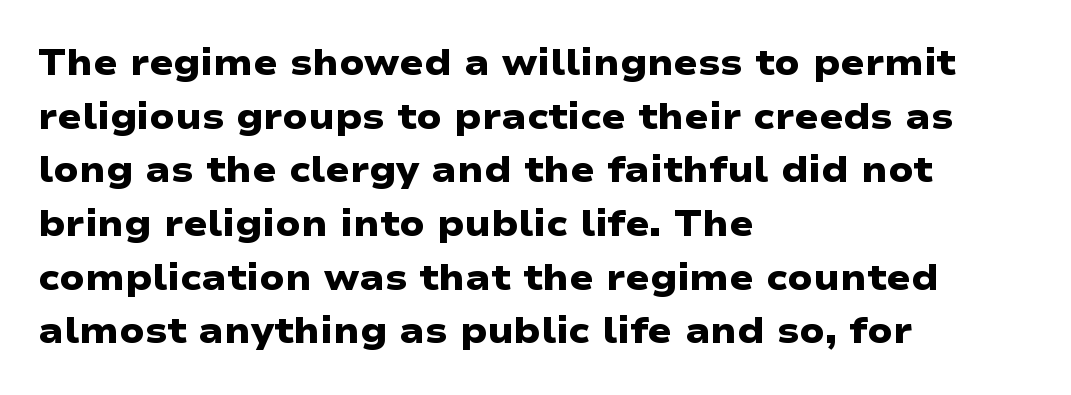
{"serif": "no", "bold": "yes", "weight": "heavy", "width": "wide", "stroke_contrast": "low", "x_height": "medium", "monospaced": "no", "underline": "no", "align": "left", "line_spacing": "normal", "line_spacing_ratio": 1.49, "letter_spacing": "normal", "letter_spacing_em": 0.0, "glyph_px": 36}
